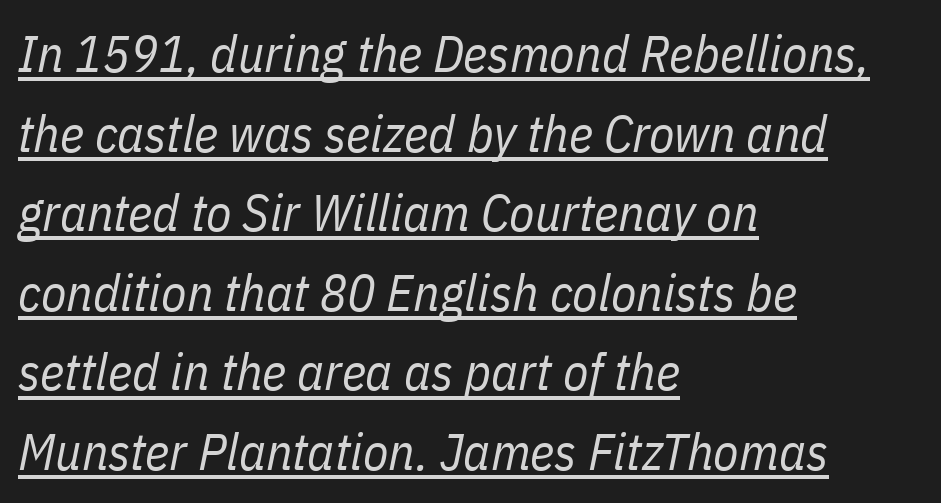
Weight class: somewhere from thin through regular. Caption: lettering with a line underneath. Emphasis-style slanted type is in use. The rendering uses a moderate line-height, typical for paragraphs. Think of a printed novel: that variable character pitch is what you see here. How are the letters spaced? Ordinarily, with no added tracking.
